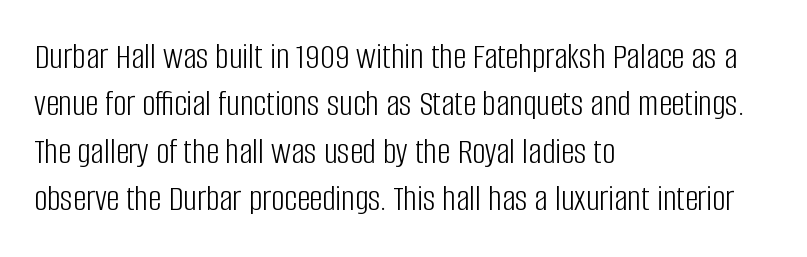
The image shows 37 px light, condensed sans-serif type, upright; set left-aligned, normal line spacing (1.28x), normal letter spacing, not underlined; low stroke contrast and a large x-height.
